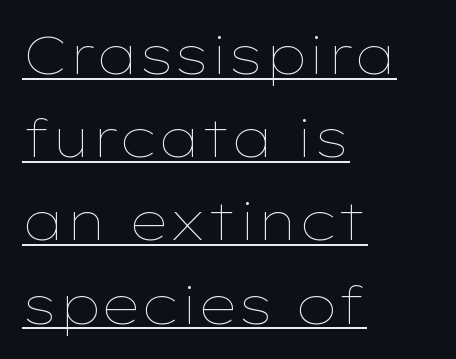
This sample uses plain, unmodified letter spacing. Do the characters align in a grid? No, the font is proportional. The lettering is marked with a stroke running underneath it. Letters have the restrained weight of plain body copy at most. Evenly set lines give the paragraph a standard silhouette. Italic: no, the glyphs are upright roman.
